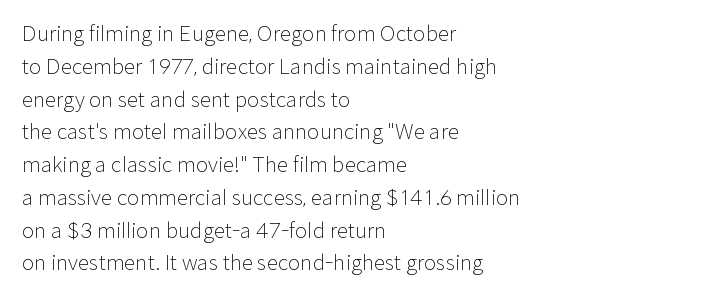
The image shows 21 px text type, upright; set left-aligned, normal line spacing (1.56x), normal letter spacing, not underlined.
